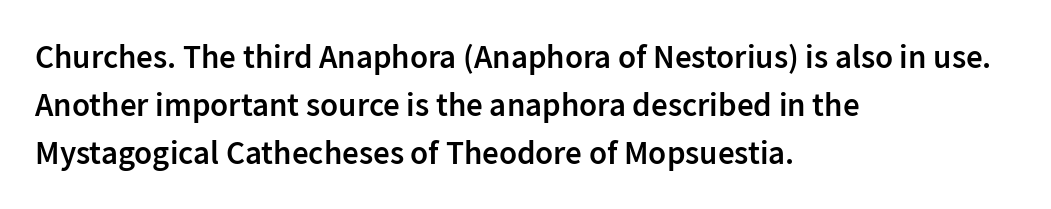
Q: Is the text bold? A: Semi-bold.
Q: Is the text italic (slanted)? A: No, it is upright.
Q: Is the typeface a serif or a sans-serif typeface? A: Sans-serif.
Q: Is the text underlined? A: No.
Q: How is the paragraph aligned? A: Left-aligned.
Q: Is the spacing between letters normal or unusually wide? A: Normal.
Q: Is the spacing between lines tight, normal or loose? A: Normal.
Q: Width (condensed, normal, or wide)? A: Normal.
Q: Stroke contrast? A: Low.
Q: x-height? A: Medium.
Q: Monospaced? A: No.
